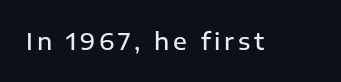
{"italic": "no", "bold": "semi", "underline": "no", "glyph_px": 23}
